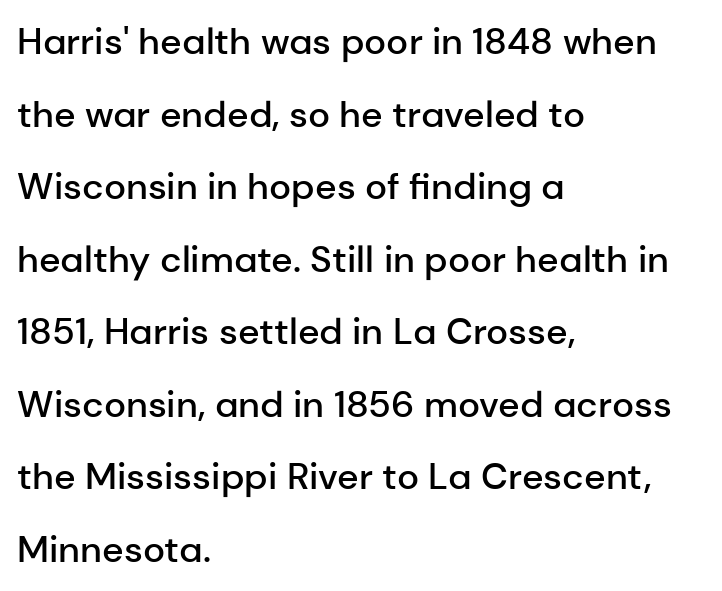
The image shows 37 px semibold sans-serif type, upright; set left-aligned, loose line spacing (1.96x), normal letter spacing, not underlined; low stroke contrast and a medium x-height.
